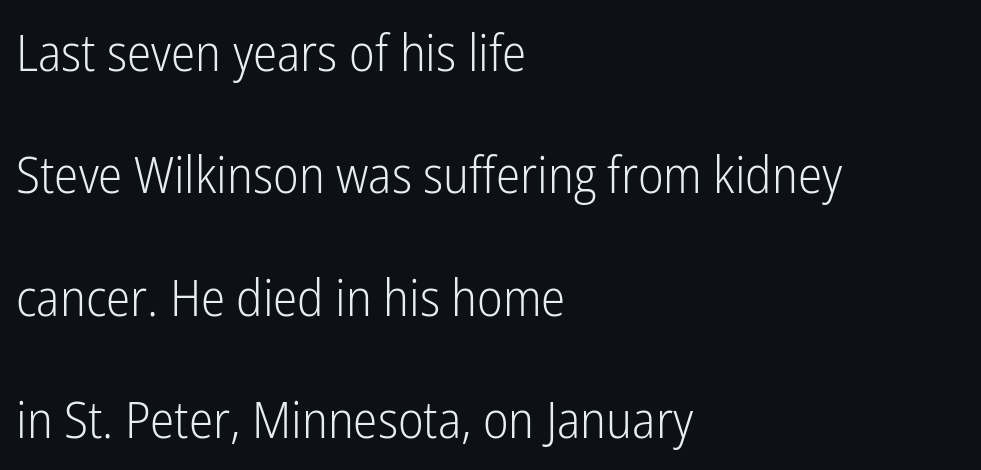
Nothing sits at the stroke ends, so this counts as sans-serif. The letters advance in unequal steps, a hallmark of proportional type. The compositor pushed each line to the left boundary. A quiet, ordinary-to-light weight characterises the typeface.
